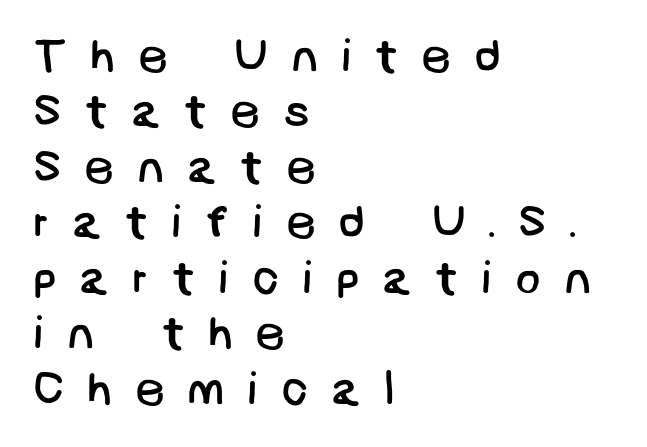
{"serif": "no", "bold": "no", "weight": "regular", "width": "normal", "stroke_contrast": "low", "x_height": "large", "underline": "no", "align": "left", "line_spacing_ratio": 1.18, "letter_spacing": "wide", "letter_spacing_em": 0.48, "glyph_px": 47}
